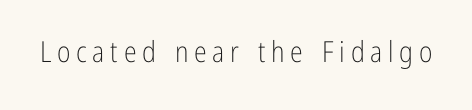
Q: Is the text bold? A: No.
Q: Is the text italic (slanted)? A: No, it is upright.
Q: Is the typeface a serif or a sans-serif typeface? A: Sans-serif.
Q: Is the text underlined? A: No.
Q: Is the spacing between letters normal or unusually wide? A: Unusually wide.
Q: Width (condensed, normal, or wide)? A: Condensed.
Q: Stroke contrast? A: Low.
Q: x-height? A: Medium.
Q: Monospaced? A: No.
